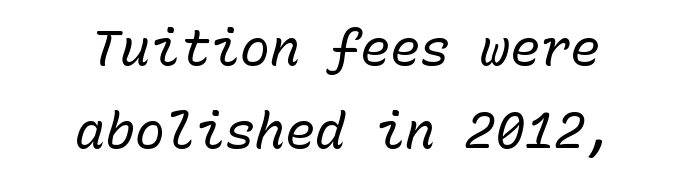
Q: Is the text bold? A: No.
Q: Is the text italic (slanted)? A: Yes, it leans right by about 15 degrees.
Q: Is the text underlined? A: No.
Q: How is the paragraph aligned? A: Centered.
Q: Is the spacing between letters normal or unusually wide? A: Normal.
Q: Is the spacing between lines tight, normal or loose? A: Normal.
Q: Width (condensed, normal, or wide)? A: Normal.
Q: Stroke contrast? A: Low.
Q: x-height? A: Medium.
Q: Monospaced? A: Yes.
